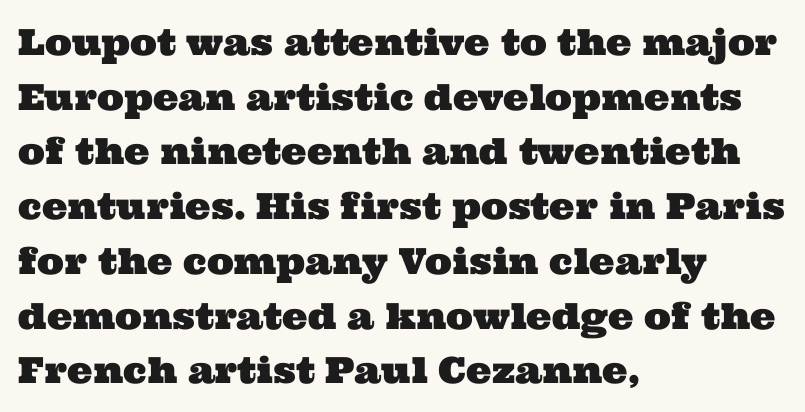
{"serif": "yes", "width": "wide", "stroke_contrast": "medium", "x_height": "medium", "monospaced": "no", "underline": "no", "align": "left", "line_spacing": "normal", "line_spacing_ratio": 1.52, "letter_spacing": "normal", "letter_spacing_em": 0.0, "glyph_px": 36}
